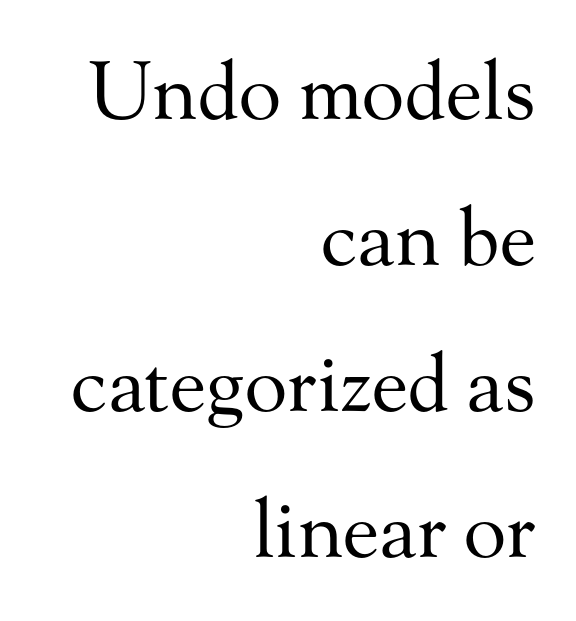
{"serif": "yes", "italic": "no", "bold": "no", "weight": "regular", "width": "normal", "stroke_contrast": "medium", "x_height": "small", "monospaced": "no", "underline": "no", "align": "right", "line_spacing_ratio": 1.85, "letter_spacing": "normal", "letter_spacing_em": 0.0, "glyph_px": 79}
